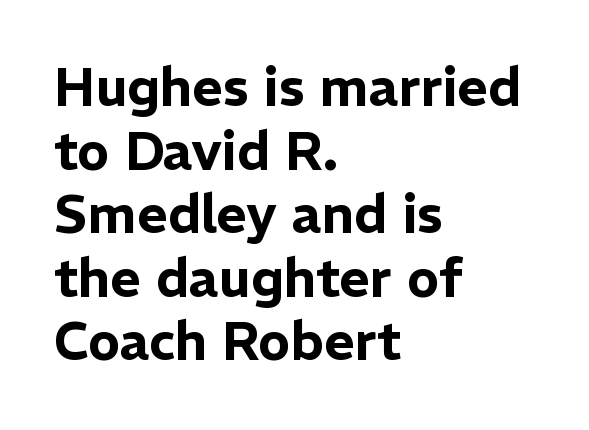
{"serif": "no", "italic": "no", "width": "normal", "stroke_contrast": "low", "x_height": "medium", "monospaced": "no", "underline": "no", "align": "left", "line_spacing_ratio": 1.2, "letter_spacing": "normal", "letter_spacing_em": 0.0, "glyph_px": 53}
